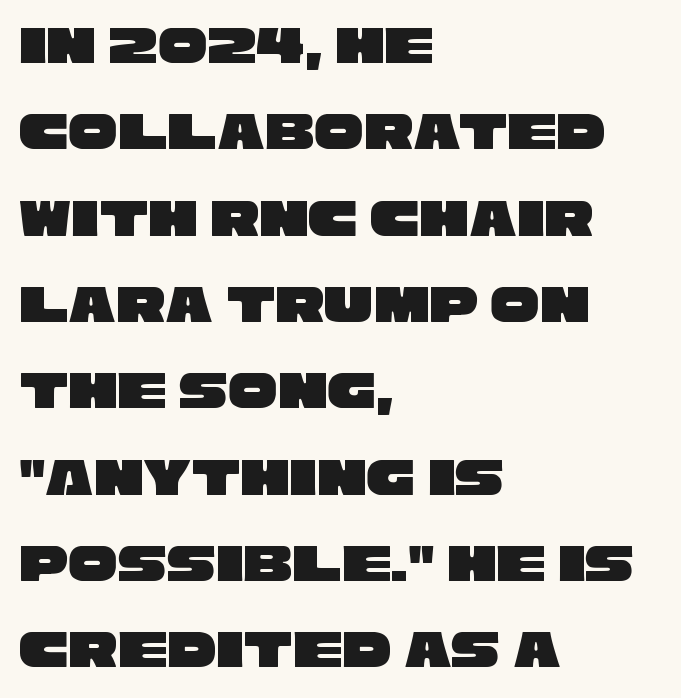
{"serif": "no", "width": "wide", "stroke_contrast": "low", "x_height": "large", "monospaced": "no", "underline": "no", "align": "left", "line_spacing": "normal", "line_spacing_ratio": 1.57, "letter_spacing": "normal", "letter_spacing_em": 0.0, "glyph_px": 55}
